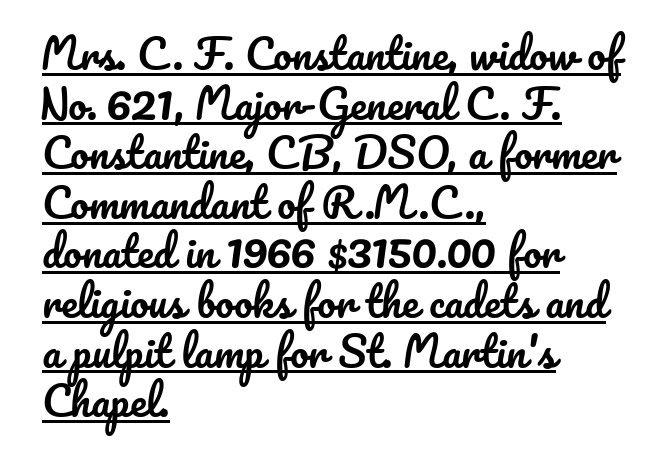
{"width": "normal", "stroke_contrast": "low", "x_height": "small", "monospaced": "no", "underline": "yes", "align": "left", "line_spacing_ratio": 1.21, "letter_spacing": "normal", "letter_spacing_em": 0.0, "glyph_px": 41}
